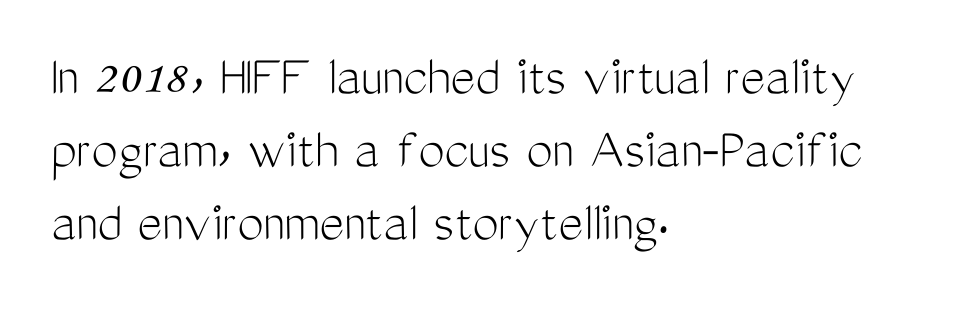
The image shows 59 px light, condensed sans-serif type, upright; set left-aligned, line spacing 1.24x, normal letter spacing, not underlined; medium stroke contrast and a medium x-height.
